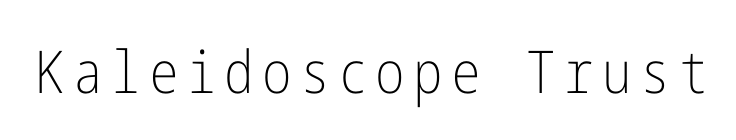
The letters stand upright; this is a roman face. Font category for this specimen: sans-serif. The strip under each line holds only bare page. The letterforms sit at book weight or below.
